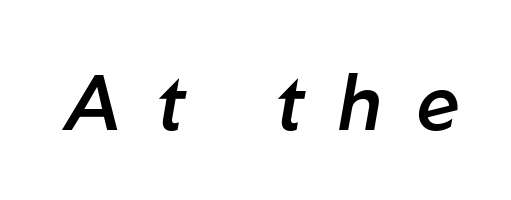
This sample uses an oblique cut, with every glyph tilted off the vertical. Character widths vary here, with narrow letters taking less room than wide ones. Rule under the text: the space is simply empty. Words appear elongated and porous because spacing is wide. Stems and bowls a touch heavier than normal — semibold.
